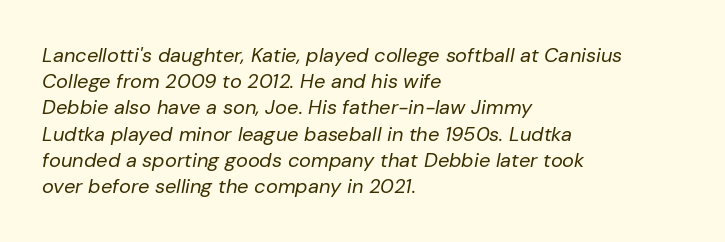
The image shows 20 px text type, italic (leaning right); set left-aligned, normal line spacing (1.31x), normal letter spacing, not underlined.
